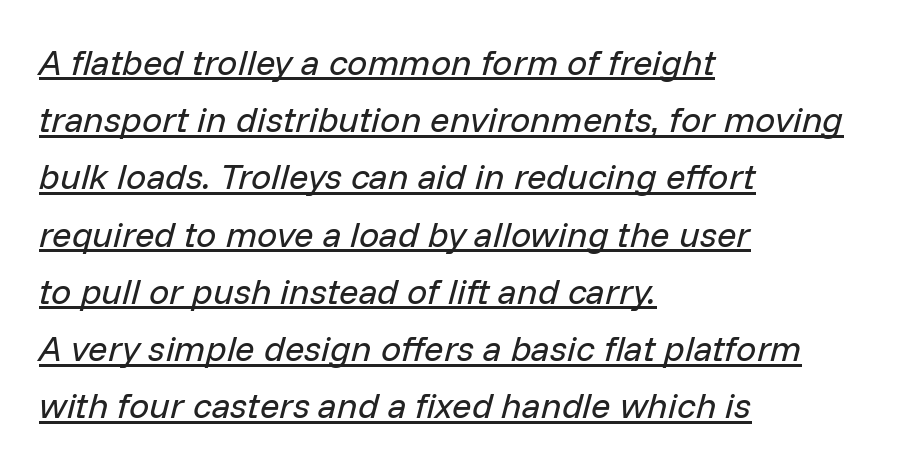
{"italic": "yes", "lean": "right", "slant_degrees": 14, "bold": "no", "weight": "regular", "width": "normal", "stroke_contrast": "low", "x_height": "medium", "monospaced": "no", "underline": "yes", "align": "left", "line_spacing": "normal", "line_spacing_ratio": 1.59, "letter_spacing": "normal", "letter_spacing_em": 0.0, "glyph_px": 36}
